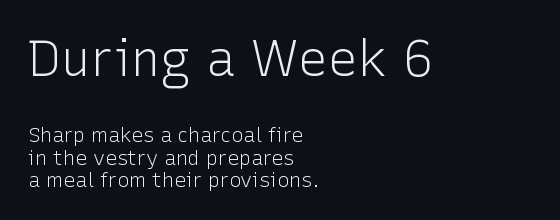
{"serif": "no", "italic": "no", "bold": "no", "weight": "light", "width": "normal", "stroke_contrast": "low", "x_height": "medium", "monospaced": "no", "underline": "no", "align": "left", "line_spacing": "tight", "line_spacing_ratio": 1.11, "letter_spacing": "normal", "letter_spacing_em": 0.0, "larger_block": "first", "size_ratio": 2.5, "glyph_px": 50}
